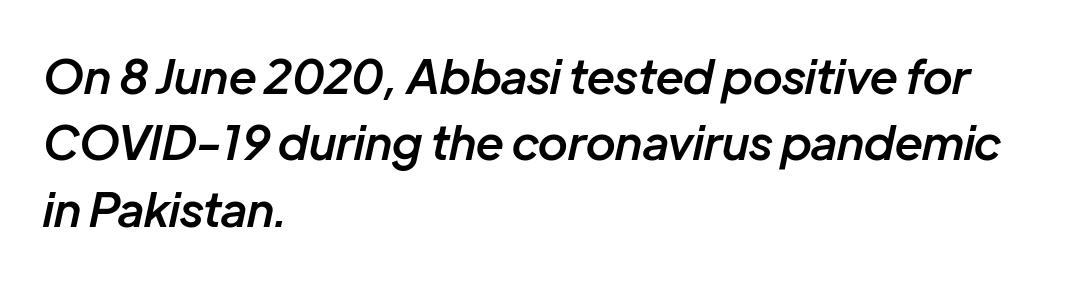
{"italic": "yes", "lean": "right", "slant_degrees": 12, "bold": "semi", "weight": "semibold", "width": "normal", "stroke_contrast": "low", "x_height": "medium", "monospaced": "no", "underline": "no", "align": "left", "line_spacing": "normal", "line_spacing_ratio": 1.41, "letter_spacing": "normal", "letter_spacing_em": 0.0, "glyph_px": 47}
